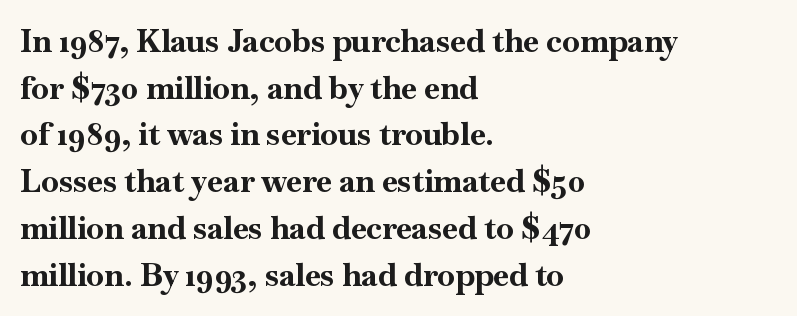
Q: Is the text bold? A: Yes.
Q: Is the text italic (slanted)? A: No, it is upright.
Q: Is the typeface a serif or a sans-serif typeface? A: Serif.
Q: Is the text underlined? A: No.
Q: How is the paragraph aligned? A: Left-aligned.
Q: Is the spacing between letters normal or unusually wide? A: Normal.
Q: Is the spacing between lines tight, normal or loose? A: Normal.
Q: Width (condensed, normal, or wide)? A: Normal.
Q: Stroke contrast? A: High.
Q: x-height? A: Small.
Q: Monospaced? A: No.
